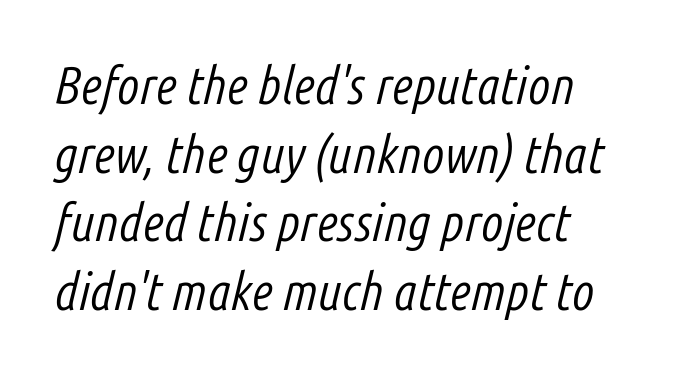
The image shows 52 px light, condensed type, italic (leaning right); set left-aligned, normal line spacing (1.32x), normal letter spacing, not underlined; low stroke contrast and a medium x-height.
